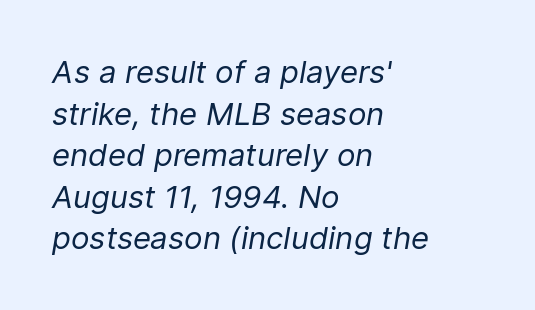
{"italic": "yes", "lean": "right", "slant_degrees": 9, "bold": "no", "weight": "regular", "width": "normal", "stroke_contrast": "low", "x_height": "medium", "monospaced": "no", "underline": "no", "align": "left", "line_spacing": "normal", "line_spacing_ratio": 1.34, "letter_spacing": "normal", "letter_spacing_em": 0.0, "glyph_px": 31}
